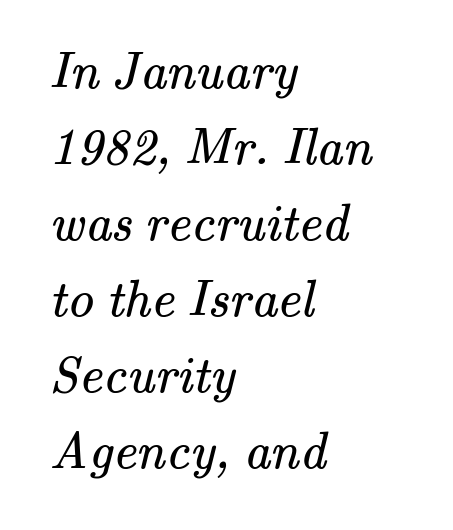
{"serif": "yes", "bold": "no", "weight": "regular", "width": "normal", "stroke_contrast": "medium", "x_height": "small", "monospaced": "no", "underline": "no", "align": "left", "line_spacing": "normal", "line_spacing_ratio": 1.46, "letter_spacing": "normal", "letter_spacing_em": 0.0, "glyph_px": 52}
